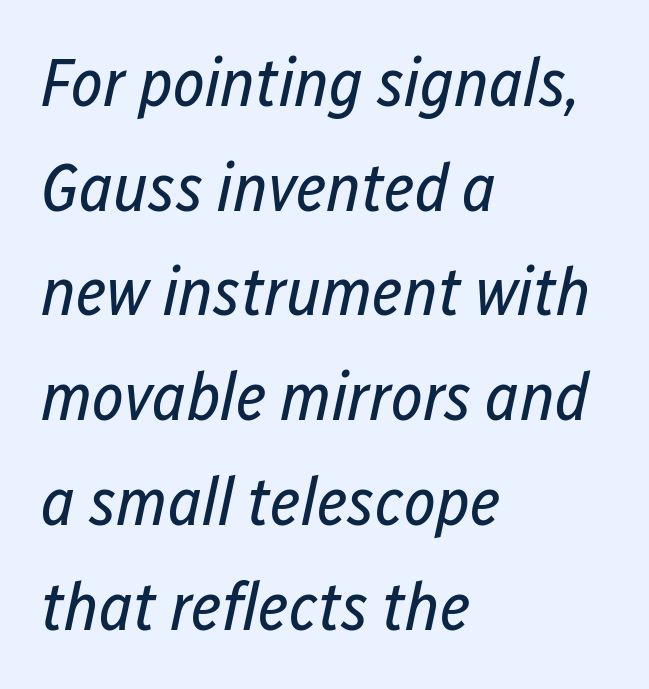
{"italic": "yes", "lean": "right", "slant_degrees": 12, "bold": "no", "weight": "regular", "width": "condensed", "stroke_contrast": "low", "x_height": "medium", "monospaced": "no", "underline": "no", "align": "left", "line_spacing": "normal", "line_spacing_ratio": 1.54, "letter_spacing": "normal", "letter_spacing_em": 0.0, "glyph_px": 68}
